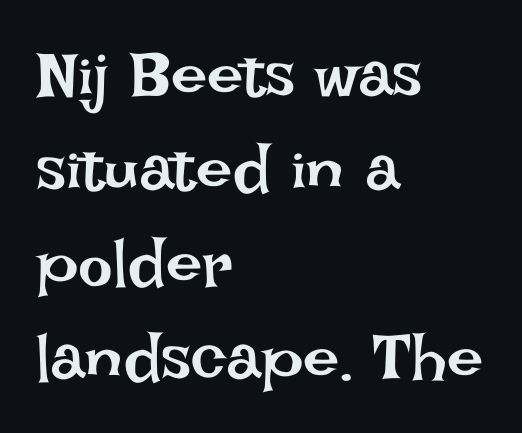
Q: Is the text bold? A: No.
Q: Is the text italic (slanted)? A: No, it is upright.
Q: Is the text underlined? A: No.
Q: How is the paragraph aligned? A: Left-aligned.
Q: Is the spacing between letters normal or unusually wide? A: Normal.
Q: Is the spacing between lines tight, normal or loose? A: Normal.
Q: Width (condensed, normal, or wide)? A: Normal.
Q: Stroke contrast? A: Low.
Q: x-height? A: Large.
Q: Monospaced? A: No.
